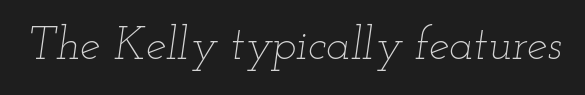
{"italic": "yes", "lean": "right", "slant_degrees": 12, "bold": "no", "weight": "thin", "width": "wide", "stroke_contrast": "low", "x_height": "small", "monospaced": "no", "underline": "no", "letter_spacing": "normal", "letter_spacing_em": 0.0, "glyph_px": 46}
